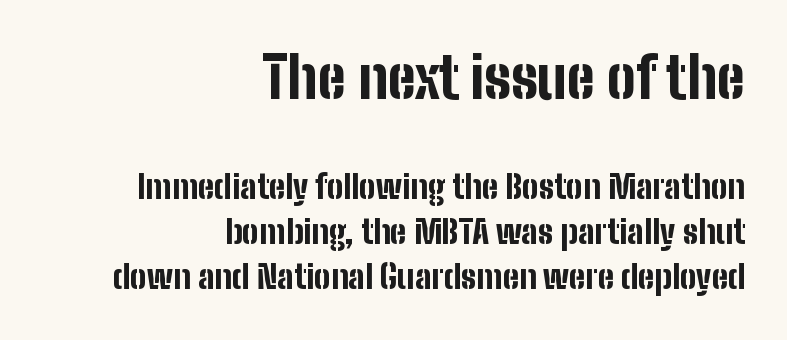
A roman cut, with each character standing at attention. The letterforms sit shoulder to shoulder at normal distance. Whoever set this made the first block the dominant, larger element. Do the characters align in a grid? No, the font is proportional.
